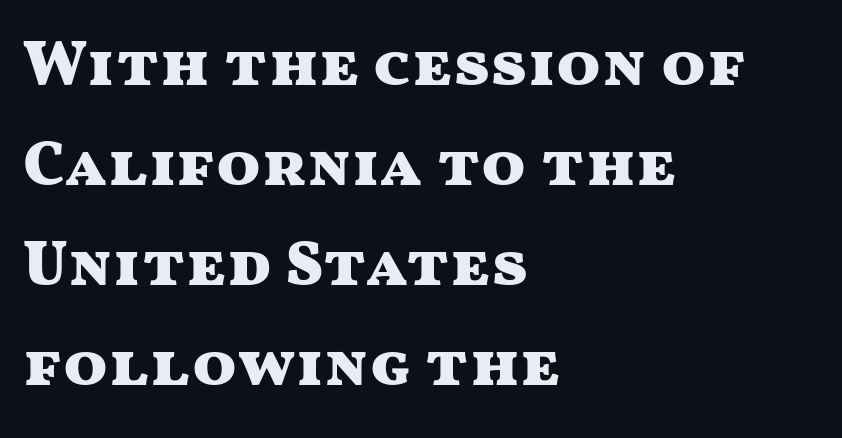
{"serif": "no", "italic": "no", "bold": "yes", "weight": "heavy", "width": "wide", "stroke_contrast": "medium", "x_height": "medium", "monospaced": "no", "underline": "no", "align": "left", "line_spacing": "normal", "line_spacing_ratio": 1.54, "letter_spacing": "normal", "letter_spacing_em": 0.0, "glyph_px": 65}
